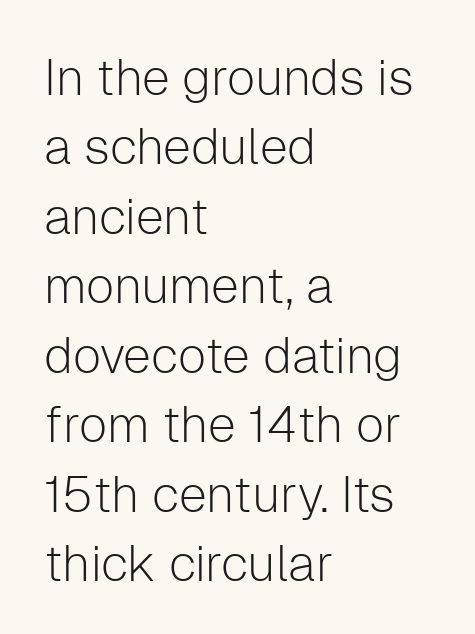
The image shows 50 px light sans-serif type, upright; set left-aligned, normal line spacing (1.39x), normal letter spacing, not underlined; low stroke contrast and a medium x-height.
